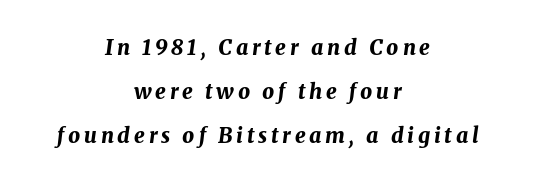
The image shows 21 px bold type, italic (leaning right); set centered, loose line spacing (2.09x), not underlined.
